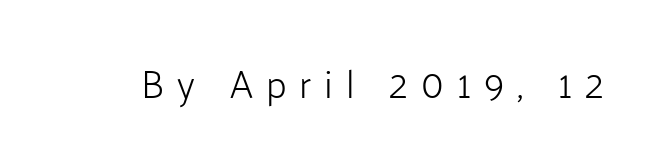
Q: Is the text bold? A: No.
Q: Is the text italic (slanted)? A: No, it is upright.
Q: Is the typeface a serif or a sans-serif typeface? A: Sans-serif.
Q: Is the text underlined? A: No.
Q: Is the spacing between letters normal or unusually wide? A: Unusually wide.
Q: Width (condensed, normal, or wide)? A: Normal.
Q: Stroke contrast? A: Low.
Q: x-height? A: Medium.
Q: Monospaced? A: No.
